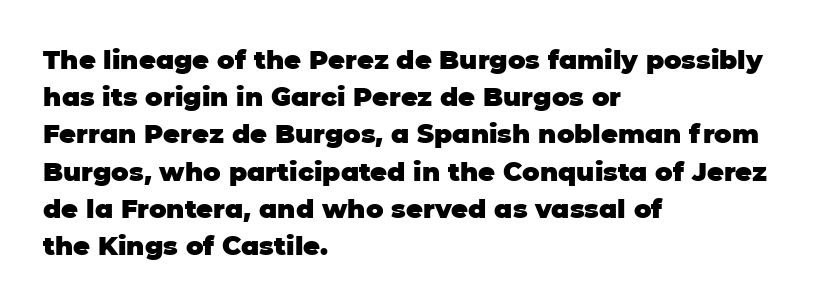
Q: Is the text bold? A: Yes.
Q: Is the text italic (slanted)? A: No, it is upright.
Q: Is the text underlined? A: No.
Q: How is the paragraph aligned? A: Left-aligned.
Q: Is the spacing between letters normal or unusually wide? A: Normal.
Q: Is the spacing between lines tight, normal or loose? A: Normal.
